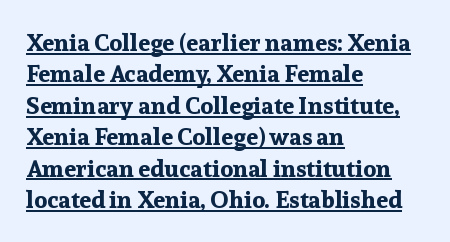
Every letter is thick-stroked: bold, no question. The rag falls on the right side of this text block. Standard letterfit; no display-style spreading of the glyphs. Emphasis is given by a line drawn under the lettering.
